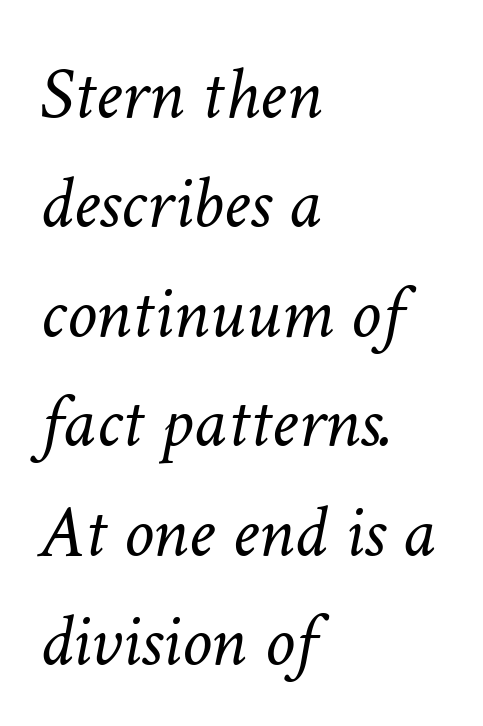
Q: Is the text bold? A: No.
Q: Is the text italic (slanted)? A: Yes, it leans right by about 11 degrees.
Q: Is the text underlined? A: No.
Q: How is the paragraph aligned? A: Left-aligned.
Q: Is the spacing between letters normal or unusually wide? A: Normal.
Q: Is the spacing between lines tight, normal or loose? A: Normal.
Q: Width (condensed, normal, or wide)? A: Normal.
Q: Stroke contrast? A: Low.
Q: x-height? A: Medium.
Q: Monospaced? A: No.
